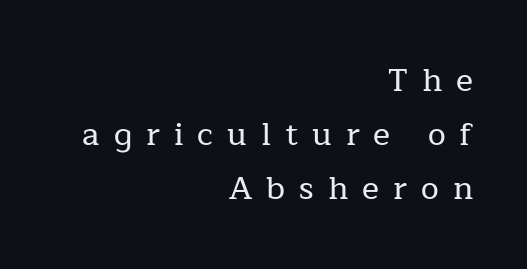
{"serif": "yes", "italic": "no", "width": "normal", "stroke_contrast": "low", "x_height": "medium", "monospaced": "no", "underline": "no", "align": "right", "line_spacing": "normal", "line_spacing_ratio": 1.68, "letter_spacing": "wide", "letter_spacing_em": 0.44, "glyph_px": 32}
